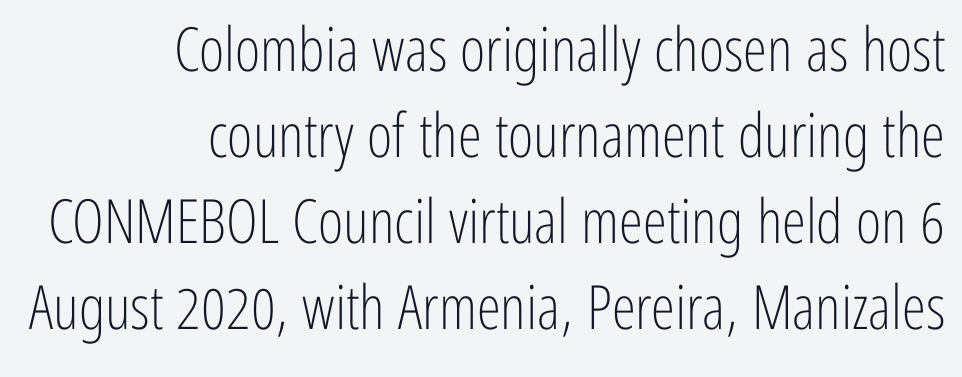
{"serif": "no", "italic": "no", "bold": "no", "weight": "light", "width": "condensed", "stroke_contrast": "low", "x_height": "medium", "monospaced": "no", "underline": "no", "align": "right", "line_spacing": "normal", "line_spacing_ratio": 1.41, "letter_spacing": "normal", "letter_spacing_em": 0.0, "glyph_px": 61}
